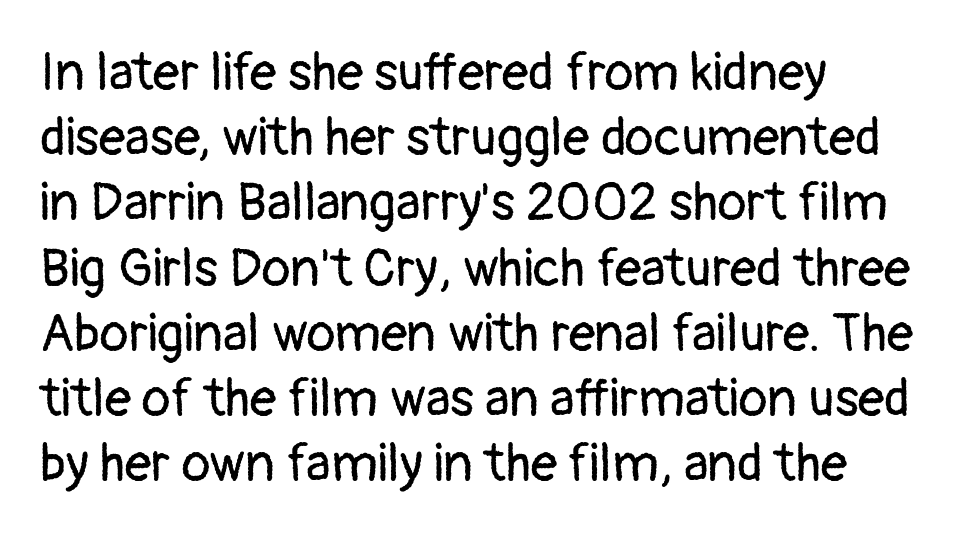
The image shows 53 px regular-weight sans-serif type, upright; set left-aligned, line spacing 1.23x, normal letter spacing, not underlined; low stroke contrast and a medium x-height.
